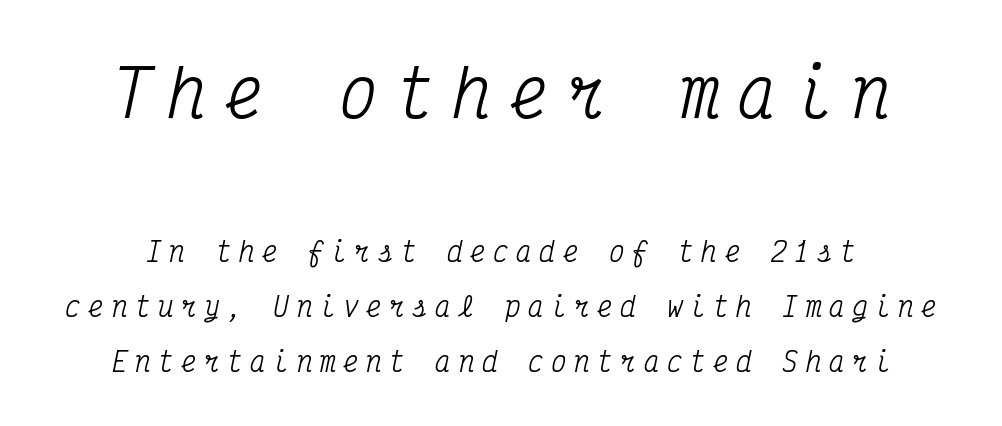
{"serif": "yes", "italic": "yes", "lean": "right", "slant_degrees": 12, "width": "condensed", "stroke_contrast": "medium", "x_height": "medium", "monospaced": "yes", "underline": "no", "line_spacing": "loose", "line_spacing_ratio": 2.11, "letter_spacing": "wide", "letter_spacing_em": 0.29, "larger_block": "first", "size_ratio": 2.46, "glyph_px": 64}
